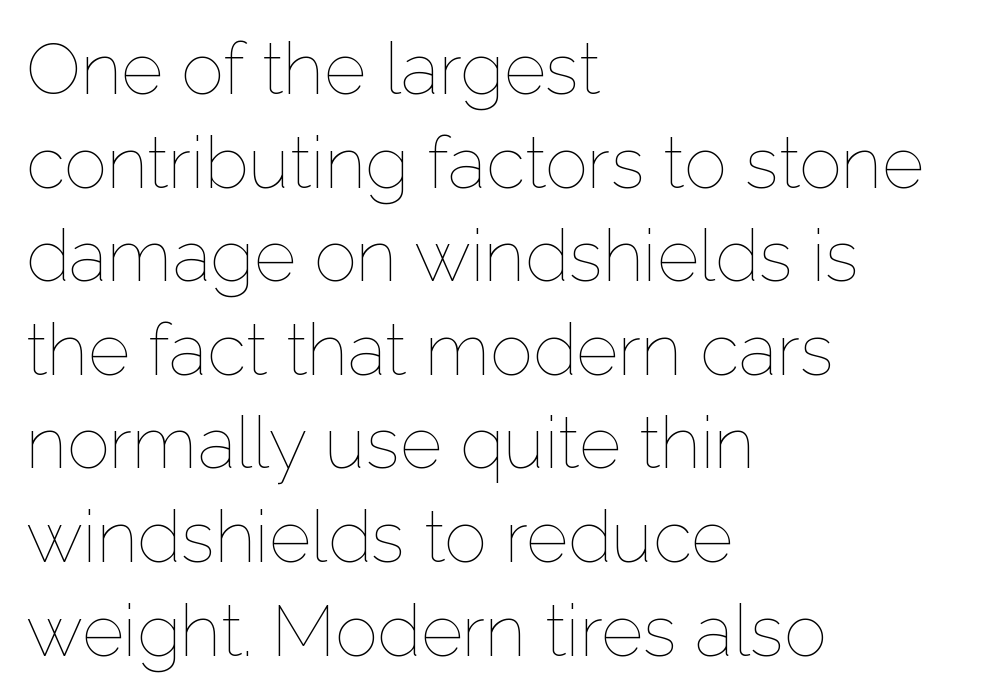
{"italic": "no", "bold": "no", "weight": "thin", "width": "normal", "stroke_contrast": "low", "x_height": "medium", "monospaced": "no", "underline": "no", "align": "left", "line_spacing": "normal", "line_spacing_ratio": 1.3, "letter_spacing": "normal", "letter_spacing_em": 0.0, "glyph_px": 72}
